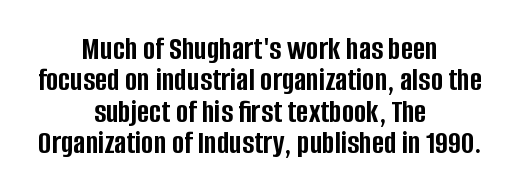
Q: Is the text bold? A: Yes.
Q: Is the text italic (slanted)? A: No, it is upright.
Q: Is the typeface a serif or a sans-serif typeface? A: Sans-serif.
Q: Is the text underlined? A: No.
Q: How is the paragraph aligned? A: Centered.
Q: Is the spacing between letters normal or unusually wide? A: Normal.
Q: Is the spacing between lines tight, normal or loose? A: Tight.
Q: Width (condensed, normal, or wide)? A: Condensed.
Q: Stroke contrast? A: Low.
Q: x-height? A: Large.
Q: Monospaced? A: No.
